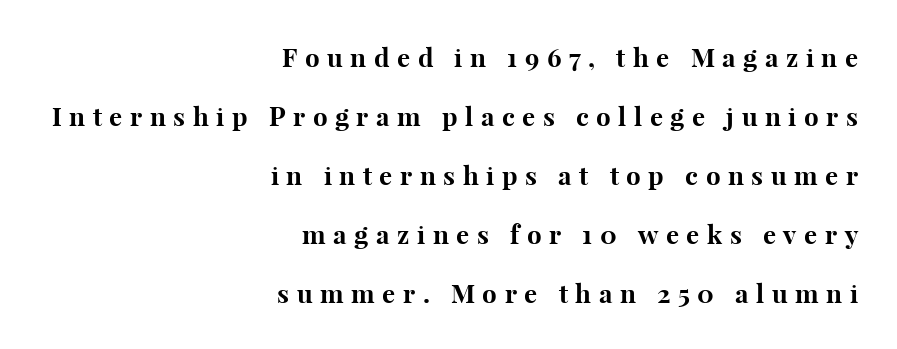
{"italic": "no", "bold": "yes", "underline": "no", "align": "right", "line_spacing": "loose", "line_spacing_ratio": 2.27, "letter_spacing": "wide", "letter_spacing_em": 0.29, "glyph_px": 26}
